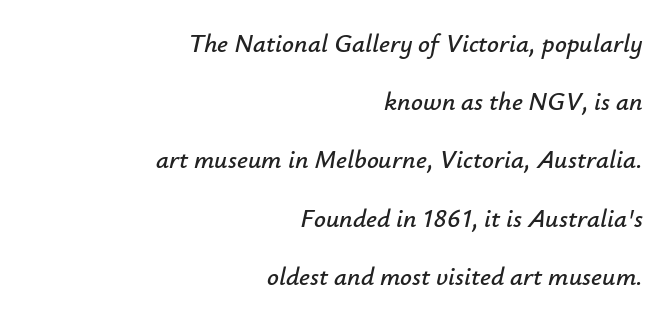
This block would shrink considerably if given ordinary leading; it's expanded now. A typesetter would call this zero additional tracking. Only glyphs here, with clear space below each row. One-word summary of the alignment: right. Quick note: italic.
